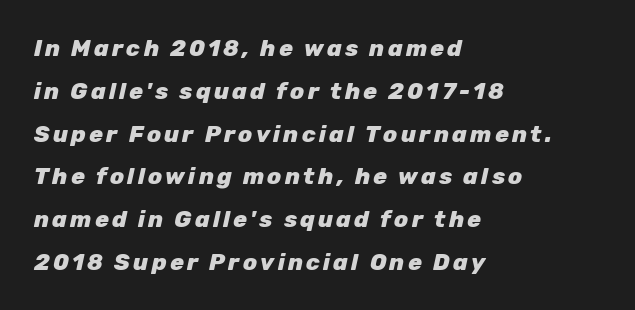
Q: Is the text bold? A: Yes.
Q: Is the text italic (slanted)? A: Yes, it leans right by about 12 degrees.
Q: Is the text underlined? A: No.
Q: How is the paragraph aligned? A: Left-aligned.
